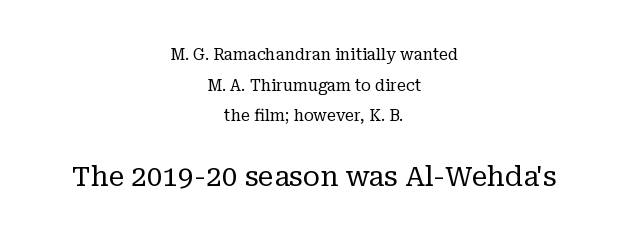
Which chunk is bigger? The second one — the bottom block dwarfs the top. Short and long lines alike share a common midpoint. Unbolded letterforms with no extra heft. A typesetter would mark this as roman, not italic.
